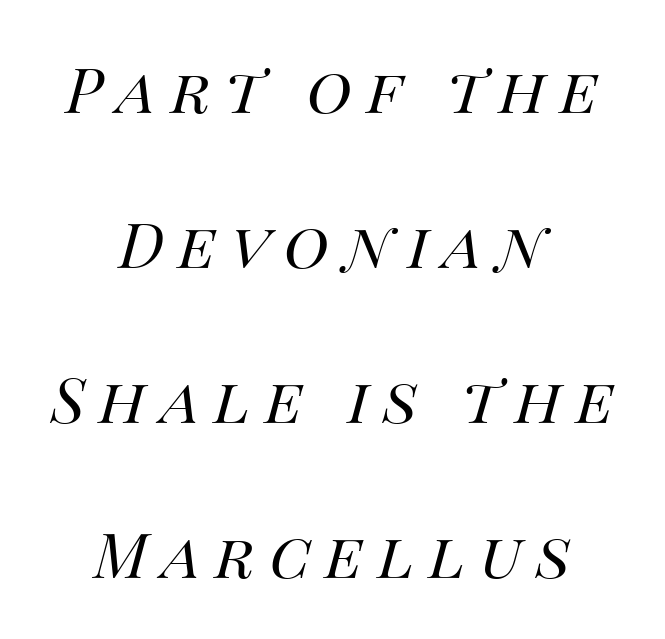
The image shows 62 px regular-weight type, italic (leaning right); set centered, loose line spacing (2.5x), unusually wide letter spacing (+0.23 em), not underlined; medium stroke contrast and a large x-height.
